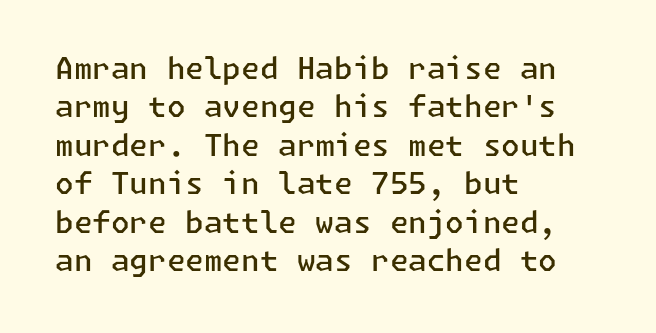
The image shows 30 px semibold sans-serif type, upright; set left-aligned, normal line spacing (1.28x), normal letter spacing, not underlined; low stroke contrast and a medium x-height.
